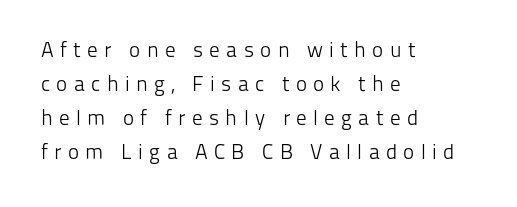
{"italic": "no", "bold": "no", "underline": "no", "align": "left", "line_spacing": "normal", "line_spacing_ratio": 1.62, "letter_spacing": "wide", "letter_spacing_em": 0.3, "glyph_px": 21}
